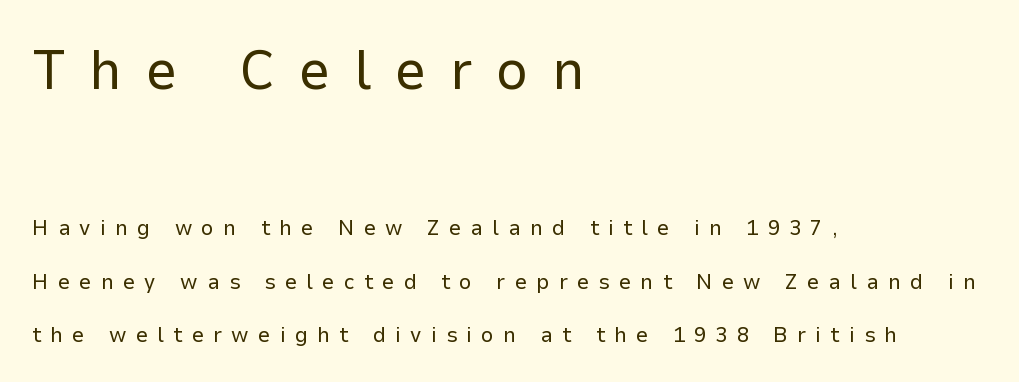
{"serif": "no", "italic": "no", "bold": "no", "weight": "regular", "width": "normal", "stroke_contrast": "low", "x_height": "medium", "monospaced": "no", "underline": "no", "align": "left", "line_spacing": "loose", "line_spacing_ratio": 2.42, "letter_spacing": "wide", "letter_spacing_em": 0.42, "larger_block": "first", "size_ratio": 2.55, "glyph_px": 56}
